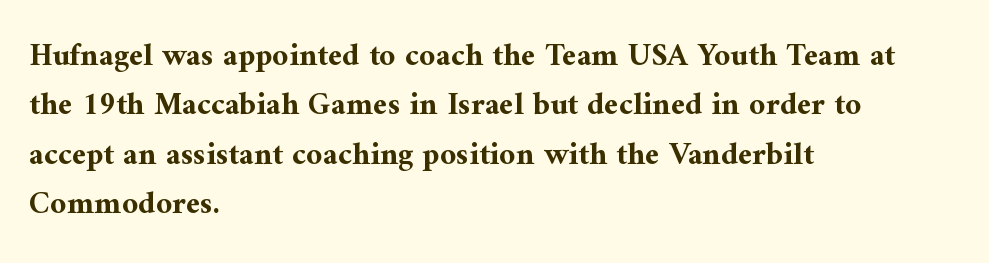
The lettering stays uniformly vertical, giving the passage a roman look. Descender tails drop into unmarked territory. All the whitespace from short lines collects on the right. Vertical spacing — default.
